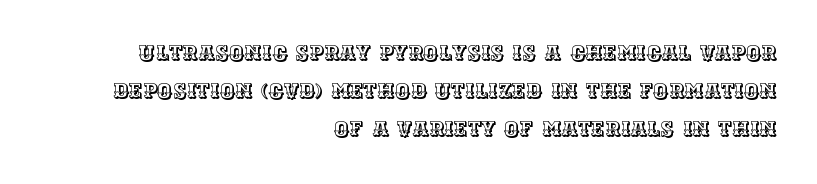
{"italic": "no", "underline": "no", "align": "right", "line_spacing_ratio": 1.82, "letter_spacing": "normal", "letter_spacing_em": 0.0, "glyph_px": 21}
